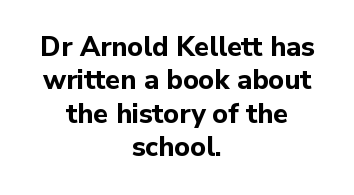
Q: Is the text bold? A: Yes.
Q: Is the text italic (slanted)? A: No, it is upright.
Q: Is the text underlined? A: No.
Q: How is the paragraph aligned? A: Centered.
Q: Is the spacing between letters normal or unusually wide? A: Normal.
